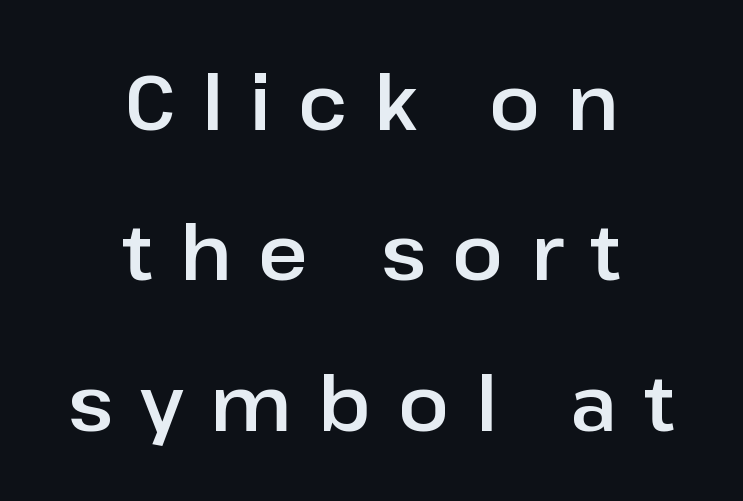
The space beneath each line is pristine and unruled. Tracking value appears strongly positive — letters spread wide. Nothing sits at the stroke ends, so this counts as sans-serif. Leading is clearly above the norm, producing a sparse column. Character widths vary here, with narrow letters taking less room than wide ones. The rendering positions every line midway between the sides.
